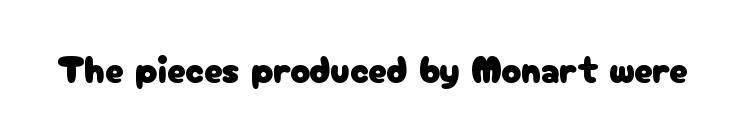
{"serif": "no", "italic": "no", "width": "normal", "stroke_contrast": "low", "x_height": "medium", "monospaced": "no", "underline": "no", "letter_spacing": "normal", "letter_spacing_em": 0.0, "glyph_px": 37}
